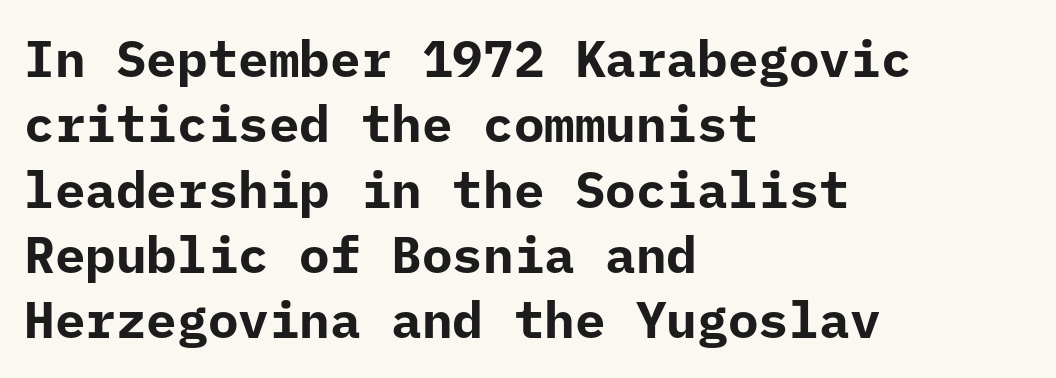
{"serif": "no", "italic": "no", "bold": "yes", "weight": "bold", "width": "normal", "stroke_contrast": "low", "x_height": "medium", "monospaced": "yes", "underline": "no", "align": "left", "line_spacing": "normal", "line_spacing_ratio": 1.28, "letter_spacing": "normal", "letter_spacing_em": 0.0, "glyph_px": 51}
